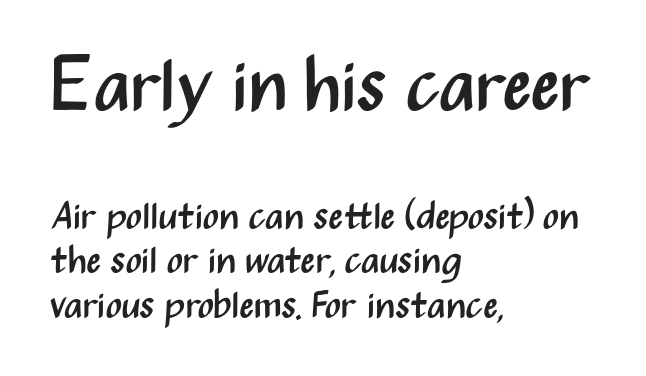
Q: Is the text bold? A: No.
Q: Is the text italic (slanted)? A: No, it is upright.
Q: Is the typeface a serif or a sans-serif typeface? A: Sans-serif.
Q: Is the text underlined? A: No.
Q: How is the paragraph aligned? A: Left-aligned.
Q: Is the spacing between letters normal or unusually wide? A: Normal.
Q: Which block of text is set in a larger size, the first (top) or the second (bottom)? A: The first (top) one.
Q: Width (condensed, normal, or wide)? A: Condensed.
Q: Stroke contrast? A: Medium.
Q: x-height? A: Medium.
Q: Monospaced? A: No.
